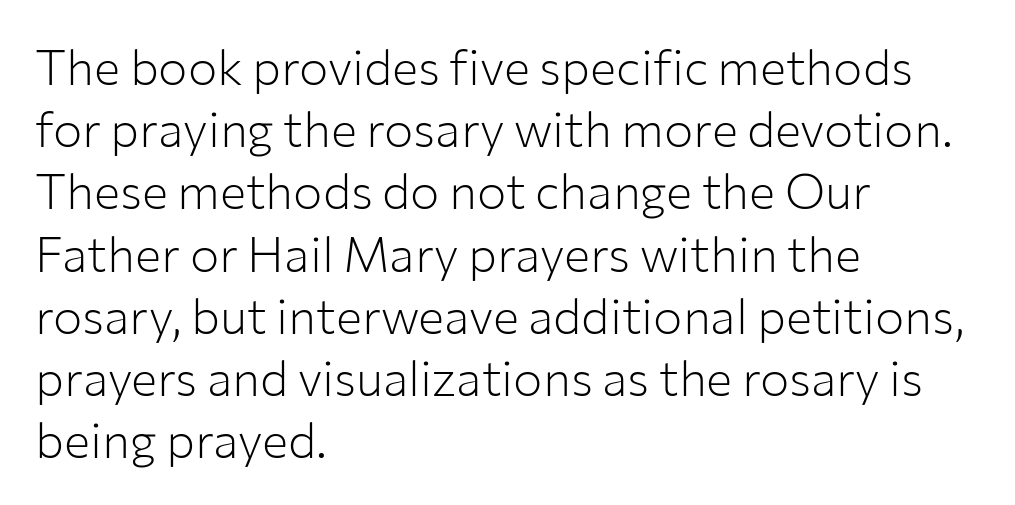
The image shows 49 px light sans-serif type, upright; set left-aligned, normal line spacing (1.27x), normal letter spacing, not underlined; low stroke contrast and a medium x-height.
